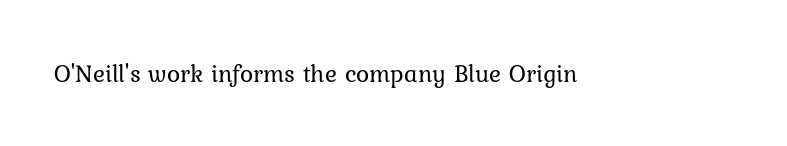
{"italic": "no", "bold": "no", "underline": "no", "letter_spacing": "normal", "letter_spacing_em": 0.0, "glyph_px": 25}
